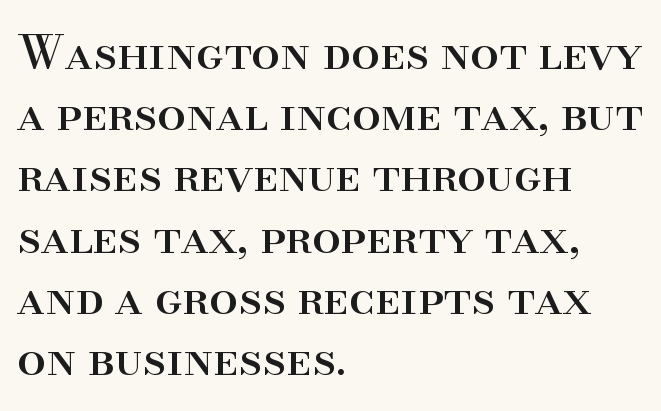
Q: Is the text italic (slanted)? A: No, it is upright.
Q: Is the typeface a serif or a sans-serif typeface? A: Serif.
Q: Is the text underlined? A: No.
Q: How is the paragraph aligned? A: Left-aligned.
Q: Is the spacing between letters normal or unusually wide? A: Normal.
Q: Is the spacing between lines tight, normal or loose? A: Normal.
Q: Width (condensed, normal, or wide)? A: Normal.
Q: Stroke contrast? A: High.
Q: x-height? A: Small.
Q: Monospaced? A: No.
